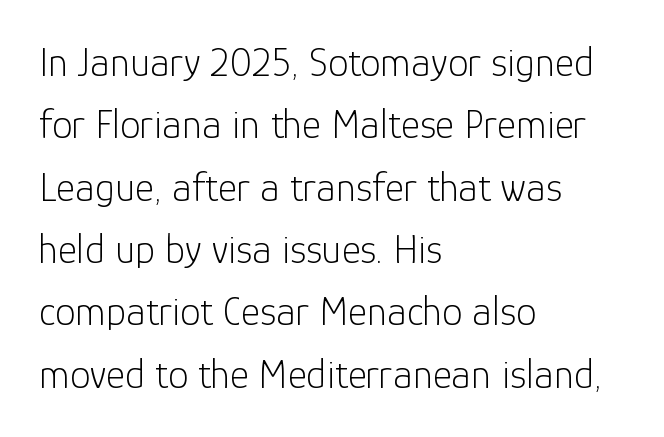
The image shows 41 px light sans-serif type, upright; set left-aligned, normal line spacing (1.52x), normal letter spacing, not underlined; low stroke contrast and a medium x-height.
